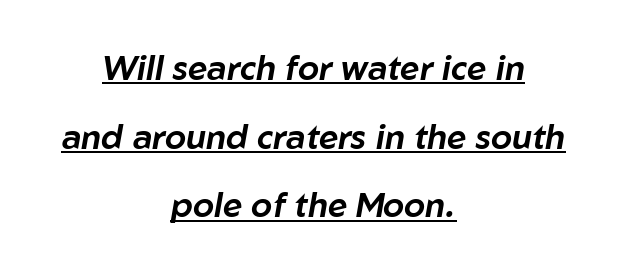
The sample's only ornament is a line tracing under the words. This sample is center-justified, so both line endings float freely. Italic? Definitely — the glyphs are oblique. You could fit nearly another row in the gap between these rows.
